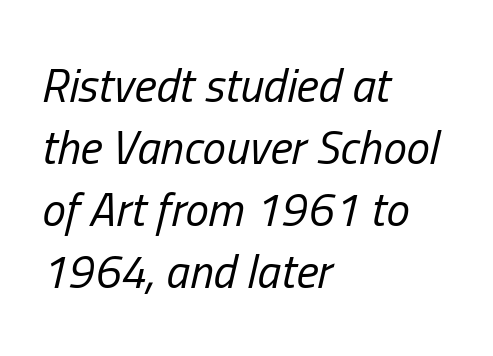
Q: Is the text bold? A: No.
Q: Is the text italic (slanted)? A: Yes, it leans right by about 13 degrees.
Q: Is the text underlined? A: No.
Q: How is the paragraph aligned? A: Left-aligned.
Q: Is the spacing between letters normal or unusually wide? A: Normal.
Q: Is the spacing between lines tight, normal or loose? A: Normal.
Q: Width (condensed, normal, or wide)? A: Condensed.
Q: Stroke contrast? A: Low.
Q: x-height? A: Medium.
Q: Monospaced? A: No.
